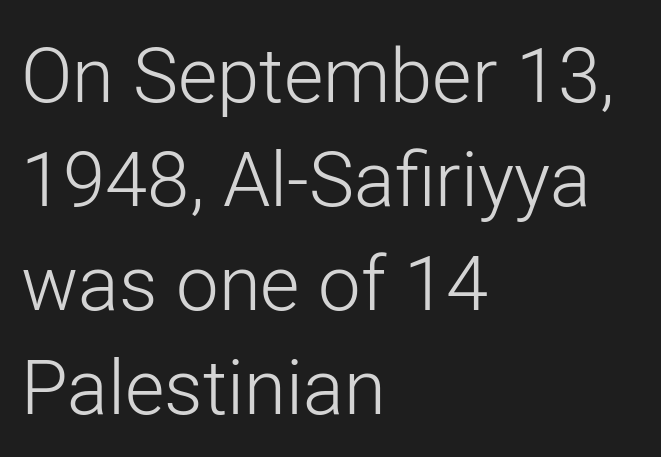
{"serif": "no", "italic": "no", "bold": "no", "weight": "light", "width": "normal", "stroke_contrast": "low", "x_height": "medium", "monospaced": "no", "underline": "no", "align": "left", "line_spacing": "normal", "line_spacing_ratio": 1.37, "letter_spacing": "normal", "letter_spacing_em": 0.0, "glyph_px": 76}
